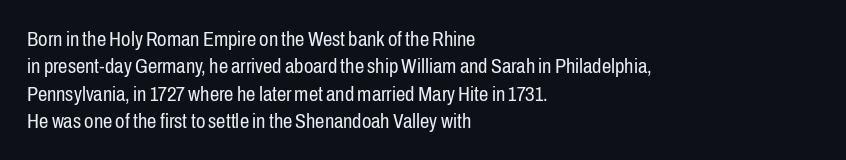
Reading down the block, your eye returns to a fixed left position each line. The weight tops out at a normal text grade. Interline gaps are of average width in this sample. The letters sit at their default tracking, neither squeezed nor spread.
